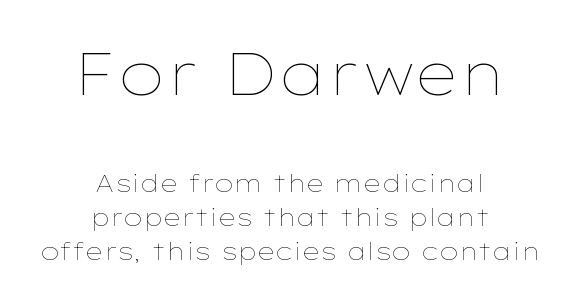
The image shows 59 px thin, wide type, upright; set centered, normal line spacing (1.43x), normal letter spacing, not underlined; the first (top) block is 2.46x larger; low stroke contrast and a medium x-height.
